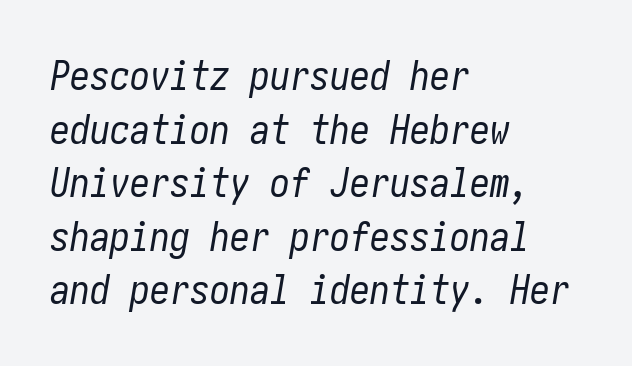
{"italic": "yes", "lean": "right", "slant_degrees": 10, "bold": "no", "weight": "regular", "width": "condensed", "stroke_contrast": "low", "x_height": "medium", "underline": "no", "align": "left", "line_spacing": "normal", "line_spacing_ratio": 1.34, "letter_spacing": "normal", "letter_spacing_em": 0.0, "glyph_px": 40}
